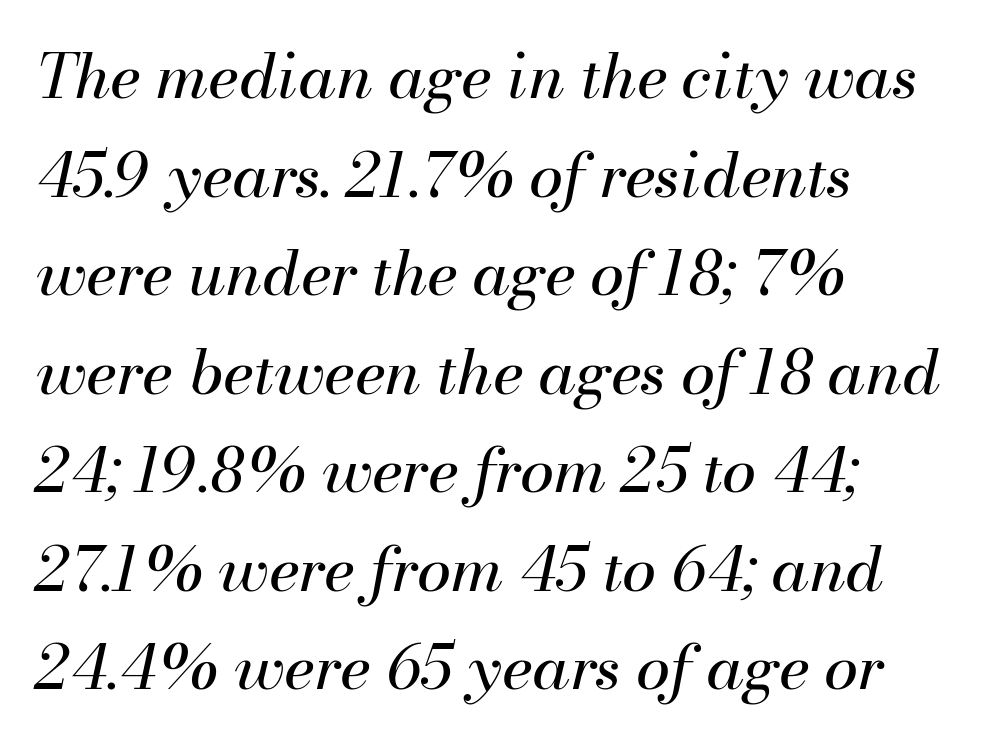
Q: Is the text bold? A: No.
Q: Is the text italic (slanted)? A: Yes, it leans right by about 13 degrees.
Q: Is the text underlined? A: No.
Q: How is the paragraph aligned? A: Left-aligned.
Q: Is the spacing between letters normal or unusually wide? A: Normal.
Q: Is the spacing between lines tight, normal or loose? A: Normal.
Q: Width (condensed, normal, or wide)? A: Normal.
Q: Stroke contrast? A: Medium.
Q: x-height? A: Small.
Q: Monospaced? A: No.
